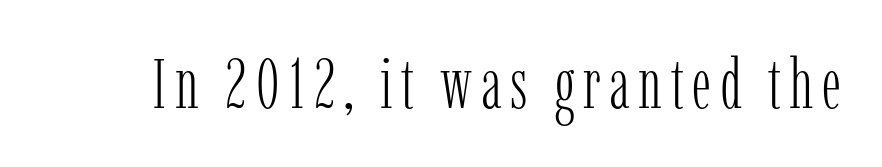
The image shows 70 px light, condensed serif type, upright; set not underlined; low stroke contrast and a medium x-height.
